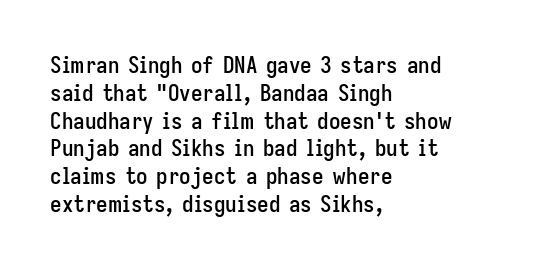
The image shows 23 px text type, upright; set left-aligned, line spacing 1.21x, normal letter spacing, not underlined.
